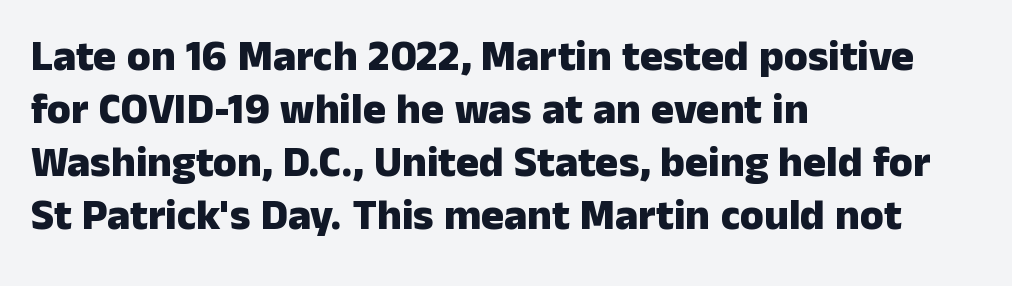
{"serif": "no", "italic": "no", "bold": "yes", "weight": "heavy", "width": "normal", "stroke_contrast": "low", "x_height": "medium", "monospaced": "no", "underline": "no", "align": "left", "line_spacing_ratio": 1.23, "letter_spacing": "normal", "letter_spacing_em": 0.0, "glyph_px": 43}
